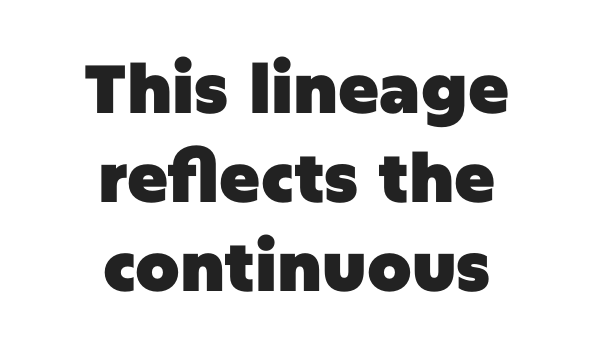
Inter-character spacing is left at the font's built-in metrics. Horizontal alignment here is central, giving a formal, balanced look. What kind of face is this? One without serifs — a sans. The face used here has the dense, thick strokes of a bold. Italic: no, the glyphs are upright roman.
